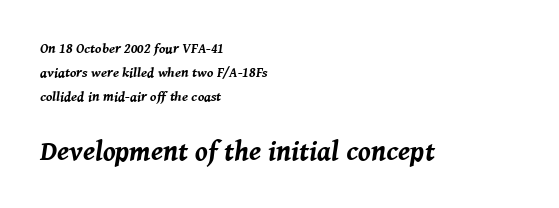
Q: Is the text bold? A: Yes.
Q: Is the text italic (slanted)? A: Yes, it leans right by about 8 degrees.
Q: Is the text underlined? A: No.
Q: How is the paragraph aligned? A: Left-aligned.
Q: Is the spacing between letters normal or unusually wide? A: Normal.
Q: Which block of text is set in a larger size, the first (top) or the second (bottom)? A: The second (bottom) one.
Q: Width (condensed, normal, or wide)? A: Normal.
Q: Stroke contrast? A: Medium.
Q: x-height? A: Medium.
Q: Monospaced? A: No.
